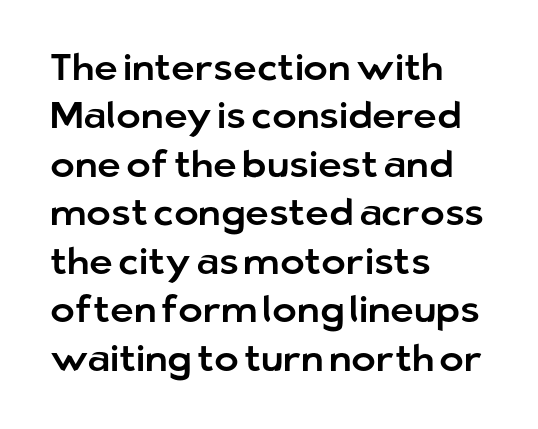
Q: Is the text italic (slanted)? A: No, it is upright.
Q: Is the typeface a serif or a sans-serif typeface? A: Sans-serif.
Q: Is the text underlined? A: No.
Q: How is the paragraph aligned? A: Left-aligned.
Q: Is the spacing between letters normal or unusually wide? A: Normal.
Q: Is the spacing between lines tight, normal or loose? A: Normal.
Q: Width (condensed, normal, or wide)? A: Normal.
Q: Stroke contrast? A: Low.
Q: x-height? A: Medium.
Q: Monospaced? A: No.
